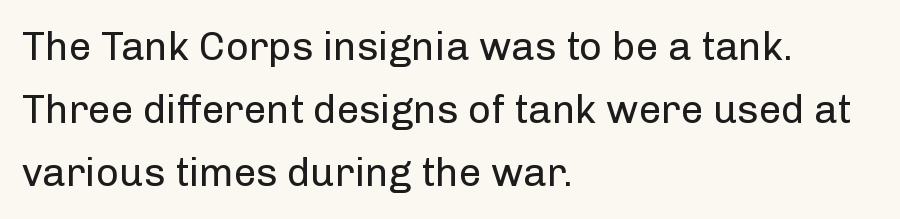
The letters advance in unequal steps, a hallmark of proportional type. Caption: multi-line text, flush left, ragged right. Posture: straight, roman, zero tilt. This block has exactly the height ordinary leading produces. Look at the bottom of the vertical strokes: they stop flat, with no serifs. A bare baseline throughout the passage.
